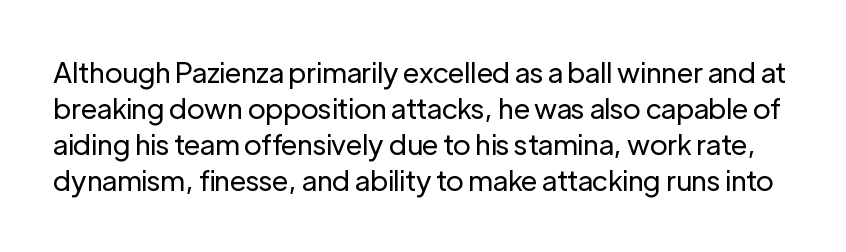
The image shows 28 px regular-weight sans-serif type, upright; set normal line spacing (1.29x), normal letter spacing, not underlined; low stroke contrast and a medium x-height.
